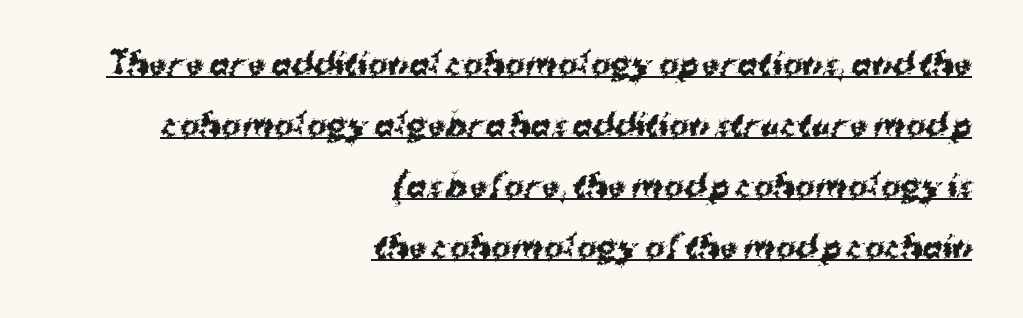
The sample's only ornament is a line tracing under the words. Does the type have serifs? No, each stem ends abruptly. This block would shrink considerably if given ordinary leading; it's expanded now. I'd describe the lettering as bold — thick and assertive. Tracking value appears to be zero — textbook default spacing.
